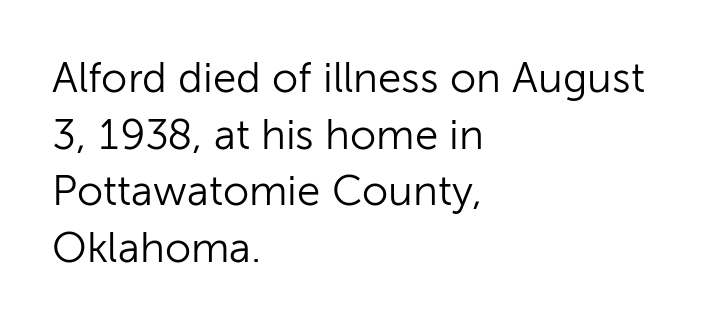
Q: Is the text bold? A: No.
Q: Is the text italic (slanted)? A: No, it is upright.
Q: Is the typeface a serif or a sans-serif typeface? A: Sans-serif.
Q: Is the text underlined? A: No.
Q: How is the paragraph aligned? A: Left-aligned.
Q: Is the spacing between letters normal or unusually wide? A: Normal.
Q: Is the spacing between lines tight, normal or loose? A: Normal.
Q: Width (condensed, normal, or wide)? A: Normal.
Q: Stroke contrast? A: Low.
Q: x-height? A: Medium.
Q: Monospaced? A: No.
